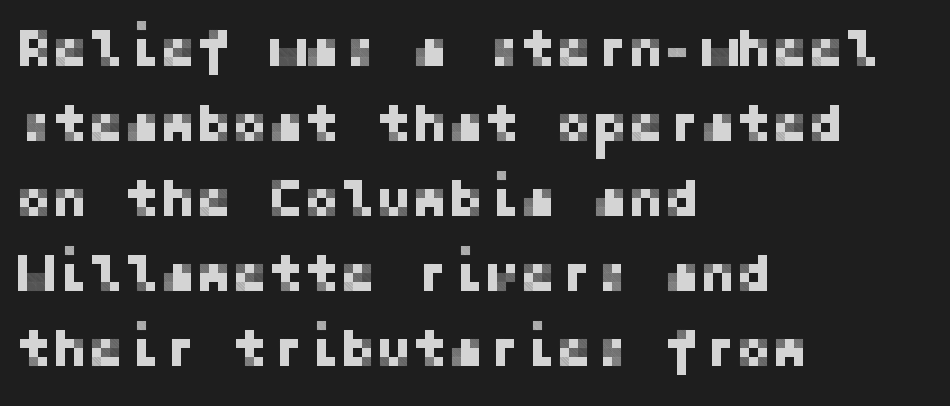
The image shows 54 px sans-serif type, upright; set left-aligned, normal line spacing (1.39x), normal letter spacing, not underlined; low stroke contrast and a medium x-height.
